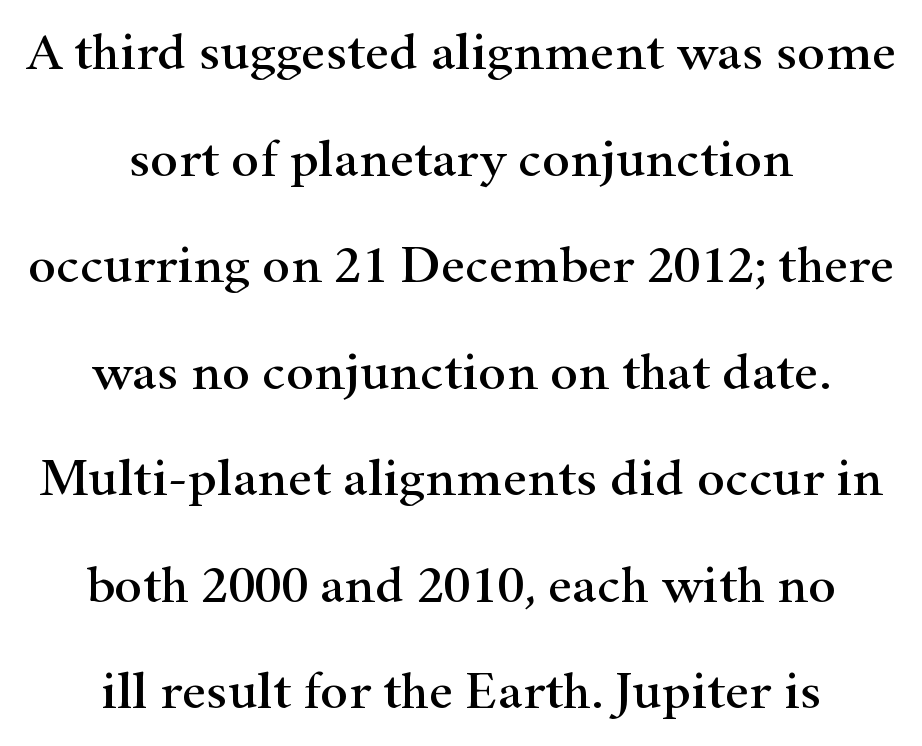
Q: Is the text italic (slanted)? A: No, it is upright.
Q: Is the typeface a serif or a sans-serif typeface? A: Serif.
Q: Is the text underlined? A: No.
Q: How is the paragraph aligned? A: Centered.
Q: Is the spacing between letters normal or unusually wide? A: Normal.
Q: Is the spacing between lines tight, normal or loose? A: Loose.
Q: Width (condensed, normal, or wide)? A: Wide.
Q: Stroke contrast? A: High.
Q: x-height? A: Small.
Q: Monospaced? A: No.
